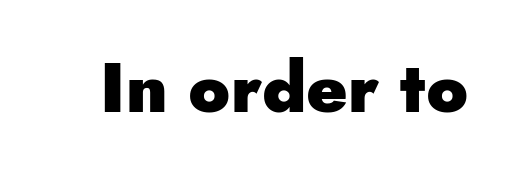
Q: Is the text bold? A: Yes.
Q: Is the text italic (slanted)? A: No, it is upright.
Q: Is the typeface a serif or a sans-serif typeface? A: Sans-serif.
Q: Is the text underlined? A: No.
Q: Is the spacing between letters normal or unusually wide? A: Normal.
Q: Width (condensed, normal, or wide)? A: Normal.
Q: Stroke contrast? A: Low.
Q: x-height? A: Small.
Q: Monospaced? A: No.
